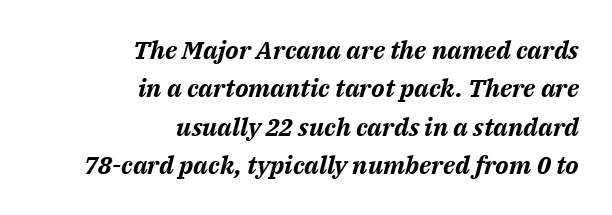
The image shows 25 px bold type, italic (leaning right); set right-aligned, normal line spacing (1.54x), normal letter spacing, not underlined.
